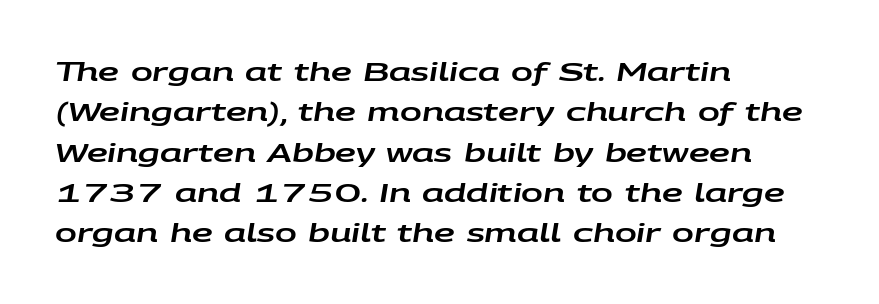
Q: Is the text italic (slanted)? A: Yes, it leans right by about 9 degrees.
Q: Is the text underlined? A: No.
Q: How is the paragraph aligned? A: Left-aligned.
Q: Is the spacing between letters normal or unusually wide? A: Normal.
Q: Is the spacing between lines tight, normal or loose? A: Normal.
